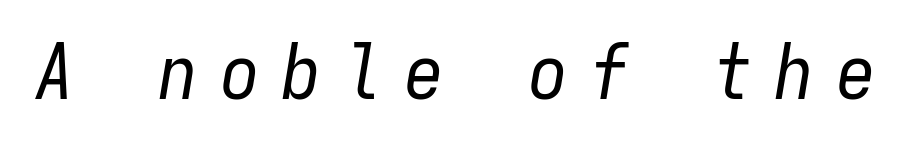
The face used here has a pronounced slope to its letters. These glyphs show unthickened strokes, regular width or finer. Compared with typical body copy, the letter spacing here is much looser. The glyphs are unaccompanied by any horizontal stroke below them. Note the uniform advance width — an 'i' takes as much space as an 'm'.
